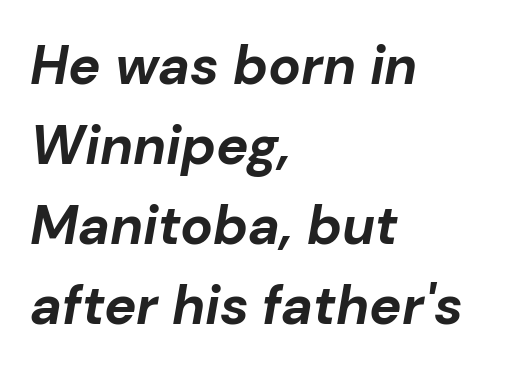
The image shows 54 px bold type, italic (leaning right); set left-aligned, normal line spacing (1.48x), normal letter spacing, not underlined; low stroke contrast and a medium x-height.
